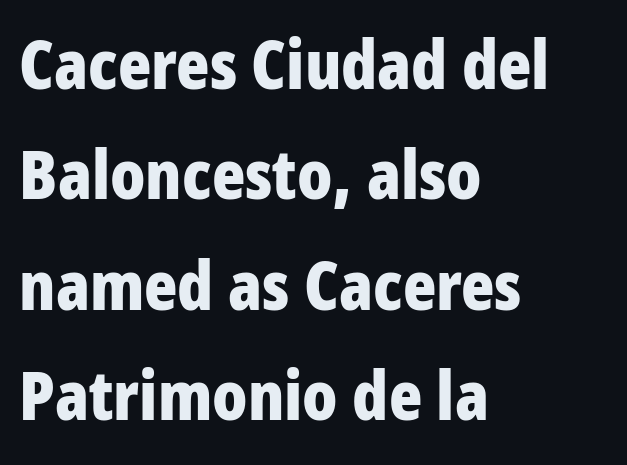
The image shows 69 px bold, condensed sans-serif type, upright; set left-aligned, normal line spacing (1.6x), normal letter spacing, not underlined; low stroke contrast and a large x-height.
